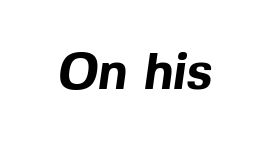
Q: Is the text bold? A: Yes.
Q: Is the typeface a serif or a sans-serif typeface? A: Sans-serif.
Q: Is the text underlined? A: No.
Q: Is the spacing between letters normal or unusually wide? A: Normal.
Q: Width (condensed, normal, or wide)? A: Normal.
Q: x-height? A: Medium.
Q: Monospaced? A: No.
